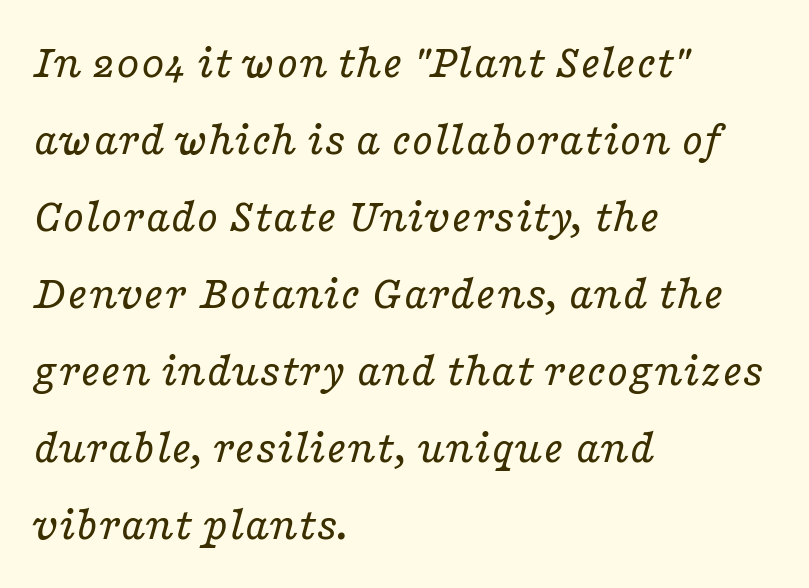
Q: Is the text bold? A: No.
Q: Is the text italic (slanted)? A: Yes, it leans right by about 16 degrees.
Q: Is the typeface a serif or a sans-serif typeface? A: Serif.
Q: Is the text underlined? A: No.
Q: How is the paragraph aligned? A: Left-aligned.
Q: Is the spacing between letters normal or unusually wide? A: Normal.
Q: Is the spacing between lines tight, normal or loose? A: Normal.
Q: Width (condensed, normal, or wide)? A: Wide.
Q: Stroke contrast? A: Low.
Q: x-height? A: Medium.
Q: Monospaced? A: No.
